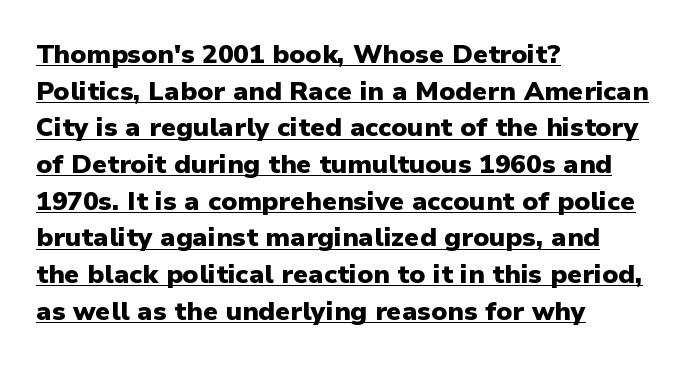
Q: Is the text bold? A: Yes.
Q: Is the text italic (slanted)? A: No, it is upright.
Q: Is the text underlined? A: Yes.
Q: How is the paragraph aligned? A: Left-aligned.
Q: Is the spacing between letters normal or unusually wide? A: Normal.
Q: Is the spacing between lines tight, normal or loose? A: Normal.
